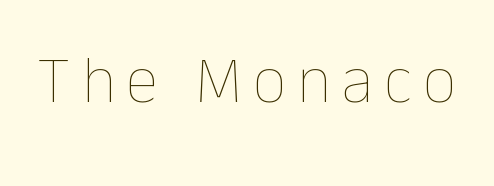
{"italic": "no", "bold": "no", "weight": "thin", "width": "normal", "stroke_contrast": "low", "x_height": "medium", "monospaced": "no", "underline": "no", "glyph_px": 66}
